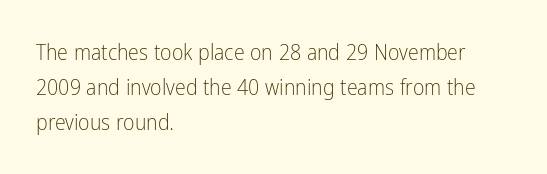
{"italic": "no", "bold": "no", "underline": "no", "align": "left", "line_spacing": "normal", "line_spacing_ratio": 1.6, "letter_spacing": "normal", "letter_spacing_em": 0.0, "glyph_px": 22}
